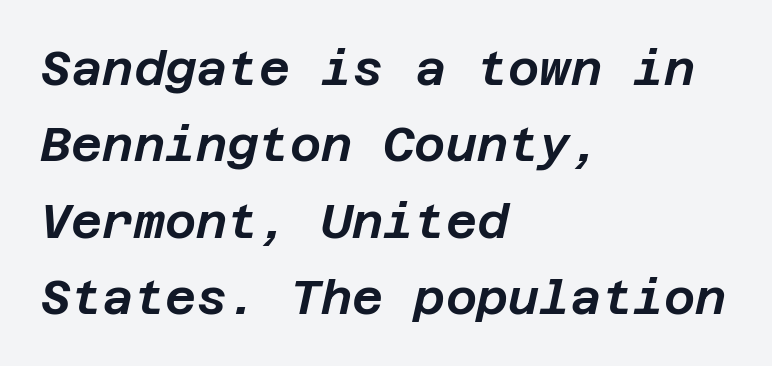
The image shows 48 px text type, italic (leaning right); set left-aligned, normal line spacing (1.59x), normal letter spacing, not underlined; low stroke contrast and a large x-height.
